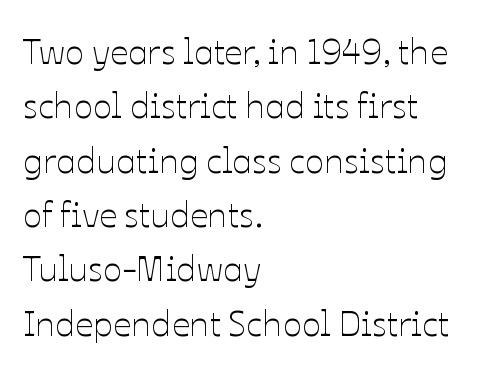
{"italic": "no", "bold": "no", "weight": "thin", "width": "normal", "stroke_contrast": "low", "x_height": "medium", "monospaced": "no", "underline": "no", "align": "left", "line_spacing": "normal", "line_spacing_ratio": 1.51, "letter_spacing": "normal", "letter_spacing_em": 0.0, "glyph_px": 36}
